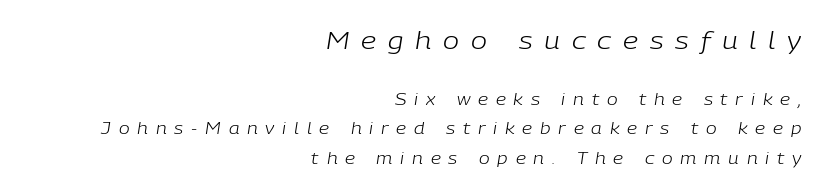
The image shows 24 px text type, italic (leaning right); set right-aligned, line spacing 1.85x, unusually wide letter spacing (+0.49 em), not underlined; the first (top) block is 1.5x larger.
